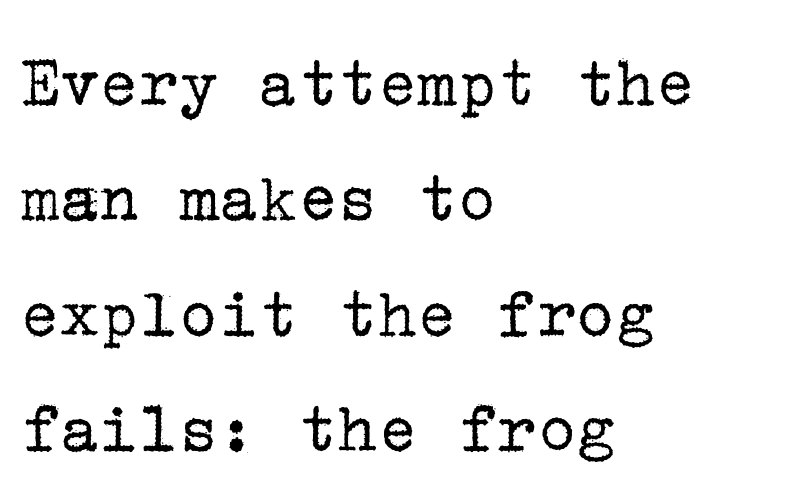
{"serif": "yes", "italic": "no", "bold": "no", "weight": "regular", "width": "normal", "stroke_contrast": "low", "x_height": "medium", "underline": "no", "align": "left", "line_spacing": "normal", "line_spacing_ratio": 1.56, "letter_spacing": "normal", "letter_spacing_em": 0.0, "glyph_px": 74}
